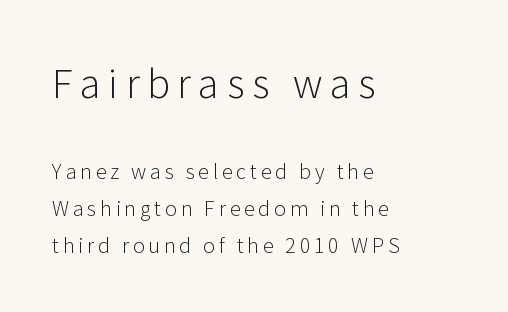
Q: Is the text bold? A: No.
Q: Is the text italic (slanted)? A: No, it is upright.
Q: Is the typeface a serif or a sans-serif typeface? A: Sans-serif.
Q: Is the text underlined? A: No.
Q: How is the paragraph aligned? A: Left-aligned.
Q: Which block of text is set in a larger size, the first (top) or the second (bottom)? A: The first (top) one.
Q: Width (condensed, normal, or wide)? A: Normal.
Q: Stroke contrast? A: Low.
Q: x-height? A: Medium.
Q: Monospaced? A: No.
